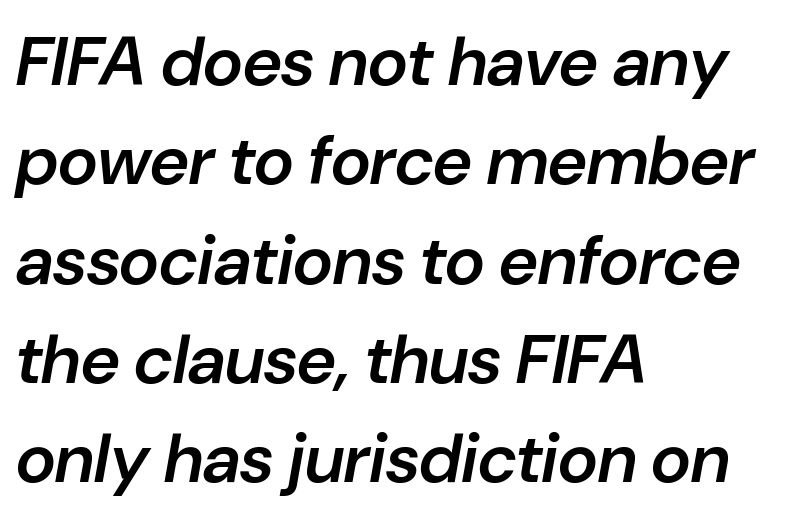
The image shows 69 px semibold type, italic (leaning right); set left-aligned, normal line spacing (1.44x), normal letter spacing, not underlined; low stroke contrast and a medium x-height.
